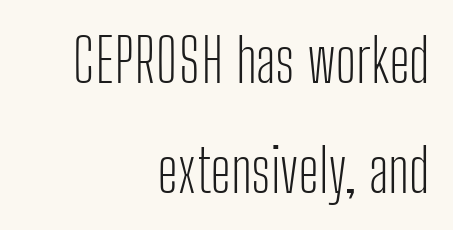
{"serif": "no", "italic": "no", "bold": "no", "weight": "light", "width": "condensed", "stroke_contrast": "low", "x_height": "medium", "monospaced": "no", "underline": "no", "align": "right", "line_spacing_ratio": 1.84, "letter_spacing": "normal", "letter_spacing_em": 0.0, "glyph_px": 60}
